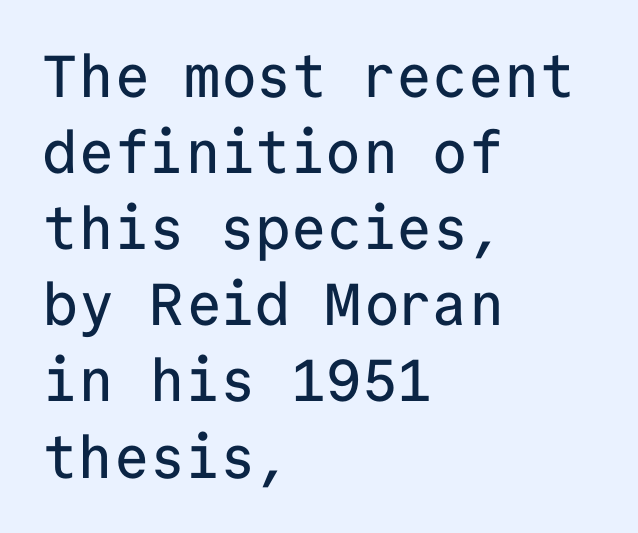
{"serif": "no", "italic": "no", "width": "normal", "stroke_contrast": "low", "x_height": "medium", "monospaced": "yes", "underline": "no", "align": "left", "line_spacing": "normal", "line_spacing_ratio": 1.29, "letter_spacing": "normal", "letter_spacing_em": 0.0, "glyph_px": 59}
